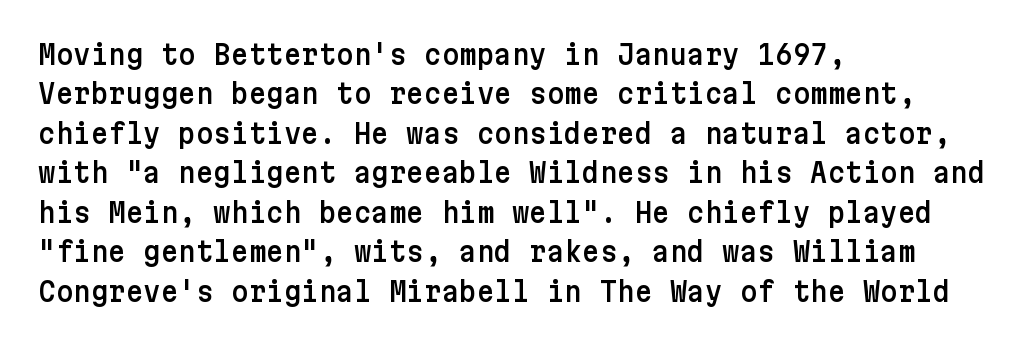
Rule under the text: the space is simply empty. The passage is arranged the way most books set body copy — flush left. This is the regular roman posture of the typeface. Default kerning and tracking; the words read as compact shapes.
